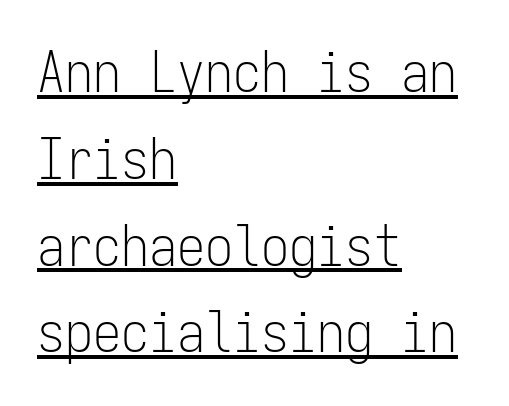
The image shows 56 px light, condensed sans-serif type, upright, monospaced; set left-aligned, normal line spacing (1.55x), normal letter spacing, underlined; low stroke contrast and a medium x-height.
